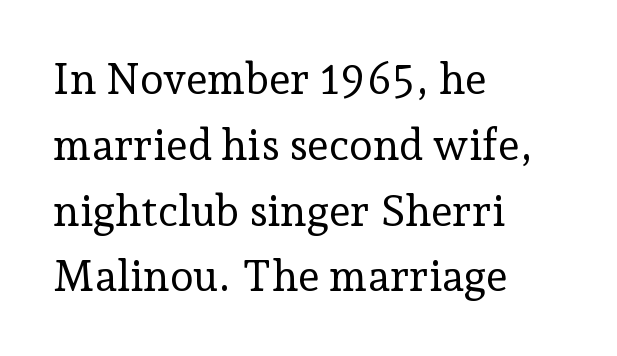
Q: Is the text bold? A: No.
Q: Is the text italic (slanted)? A: No, it is upright.
Q: Is the typeface a serif or a sans-serif typeface? A: Serif.
Q: Is the text underlined? A: No.
Q: How is the paragraph aligned? A: Left-aligned.
Q: Is the spacing between letters normal or unusually wide? A: Normal.
Q: Is the spacing between lines tight, normal or loose? A: Normal.
Q: Width (condensed, normal, or wide)? A: Normal.
Q: Stroke contrast? A: Low.
Q: x-height? A: Medium.
Q: Monospaced? A: No.
